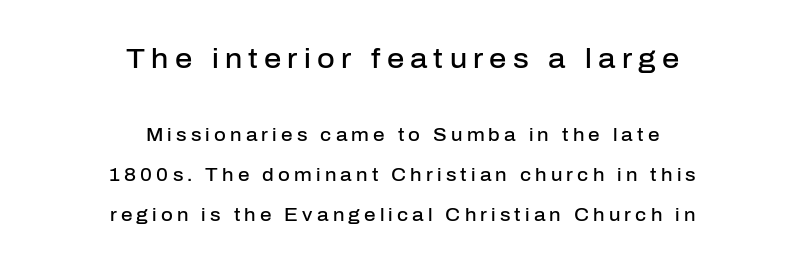
Q: Is the text bold? A: Semi-bold.
Q: Is the text italic (slanted)? A: No, it is upright.
Q: Is the text underlined? A: No.
Q: How is the paragraph aligned? A: Centered.
Q: Is the spacing between letters normal or unusually wide? A: Unusually wide.
Q: Is the spacing between lines tight, normal or loose? A: Loose.
Q: Which block of text is set in a larger size, the first (top) or the second (bottom)? A: The first (top) one.
